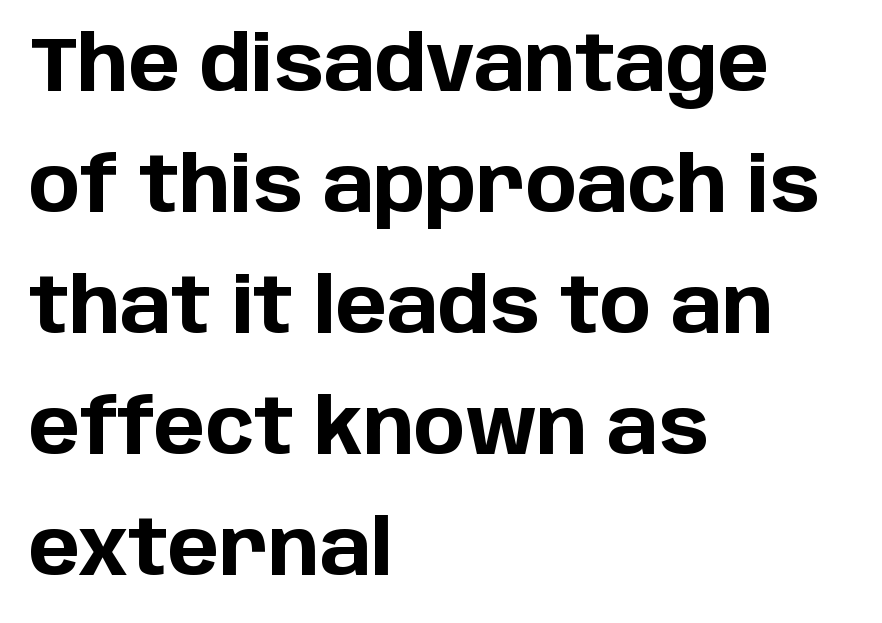
Q: Is the text bold? A: Yes.
Q: Is the text italic (slanted)? A: No, it is upright.
Q: Is the typeface a serif or a sans-serif typeface? A: Sans-serif.
Q: Is the text underlined? A: No.
Q: How is the paragraph aligned? A: Left-aligned.
Q: Is the spacing between letters normal or unusually wide? A: Normal.
Q: Is the spacing between lines tight, normal or loose? A: Normal.
Q: Width (condensed, normal, or wide)? A: Normal.
Q: Stroke contrast? A: Low.
Q: x-height? A: Large.
Q: Monospaced? A: No.
